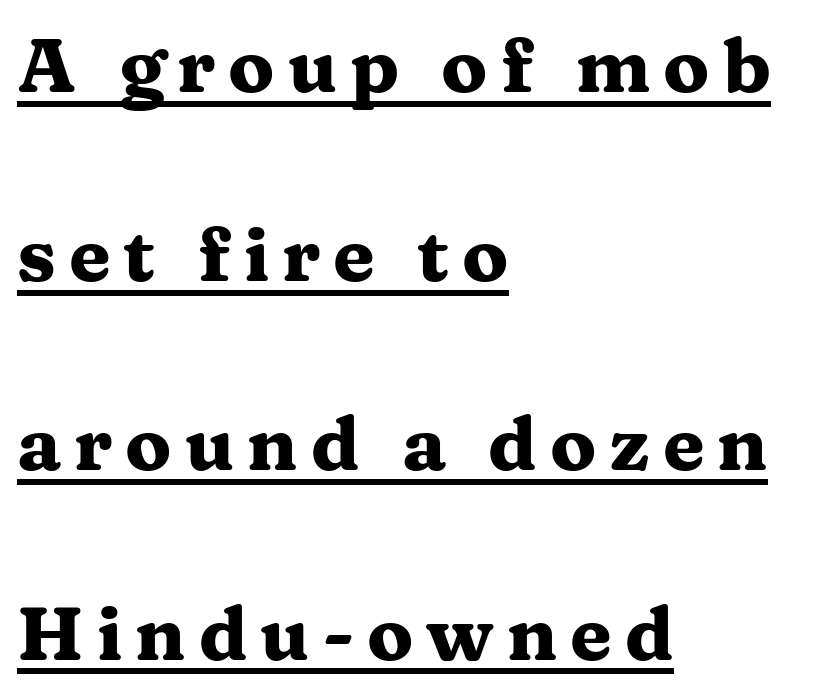
The image shows 76 px heavy, wide serif type, upright; set left-aligned, loose line spacing (2.49x), underlined; medium stroke contrast and a medium x-height.
